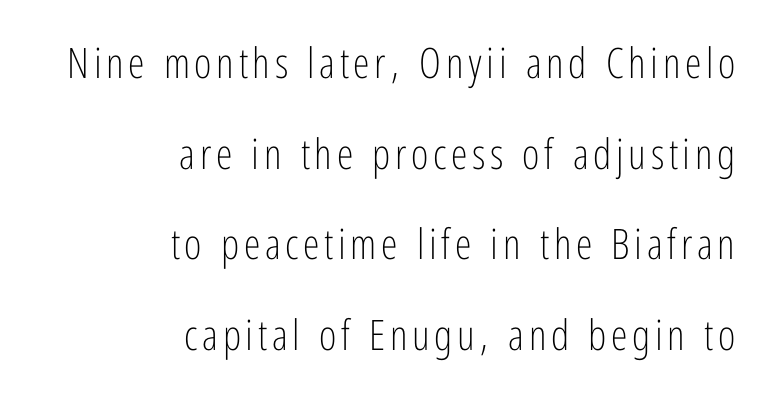
The image shows 42 px light, condensed sans-serif type, upright; set right-aligned, loose line spacing (2.16x), not underlined; low stroke contrast and a medium x-height.
